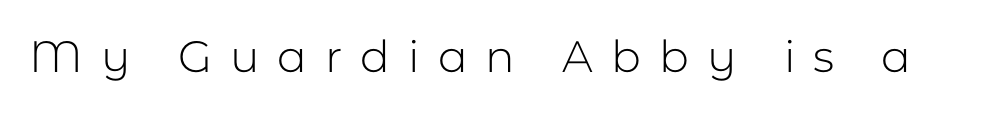
The image shows 44 px light sans-serif type, upright; set unusually wide letter spacing (+0.41 em), not underlined; low stroke contrast and a medium x-height.
